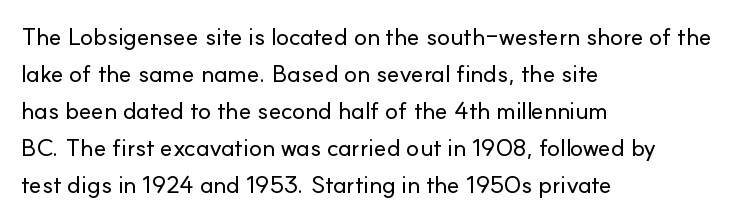
{"italic": "no", "underline": "no", "align": "left", "line_spacing": "normal", "line_spacing_ratio": 1.54, "letter_spacing": "normal", "letter_spacing_em": 0.0, "glyph_px": 24}
